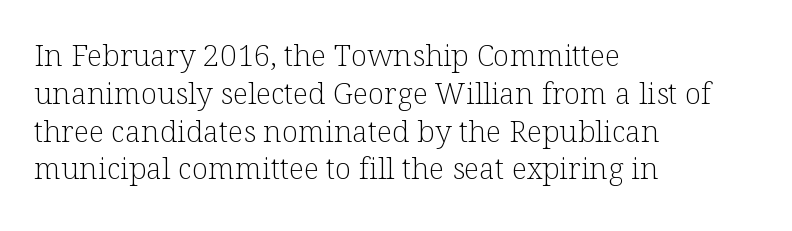
{"serif": "yes", "italic": "no", "bold": "no", "weight": "light", "width": "normal", "stroke_contrast": "low", "x_height": "medium", "monospaced": "no", "underline": "no", "align": "left", "line_spacing": "normal", "line_spacing_ratio": 1.26, "letter_spacing": "normal", "letter_spacing_em": 0.0, "glyph_px": 30}
